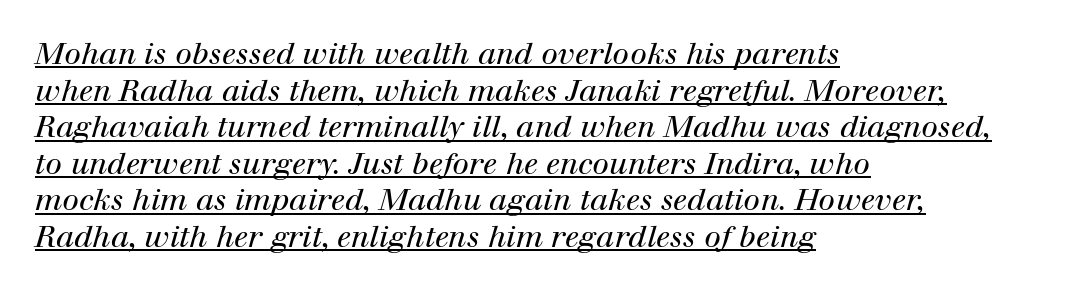
The face used here is rendered with its standard letterfit. The glyphs are accompanied by a horizontal stroke just below them. These lines are rendered in a variable-pitch font. Typeset ragged right — the left edge is the straight one.
